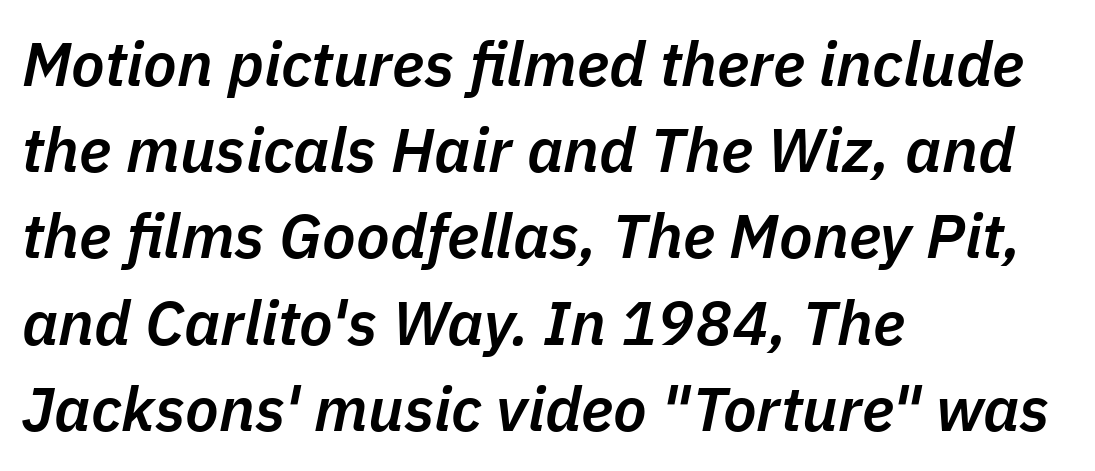
{"italic": "yes", "lean": "right", "slant_degrees": 11, "bold": "semi", "weight": "semibold", "width": "normal", "stroke_contrast": "low", "x_height": "medium", "monospaced": "no", "underline": "no", "align": "left", "line_spacing": "normal", "line_spacing_ratio": 1.39, "letter_spacing": "normal", "letter_spacing_em": 0.0, "glyph_px": 62}
